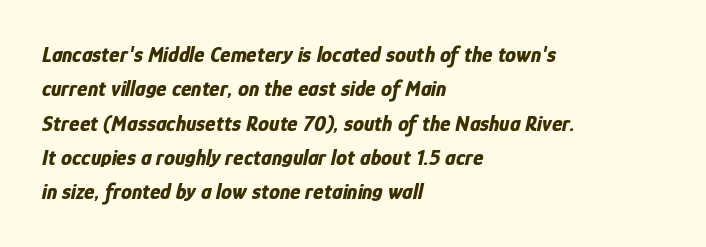
{"italic": "yes", "lean": "right", "slant_degrees": 12, "bold": "yes", "underline": "no", "align": "left", "line_spacing": "normal", "line_spacing_ratio": 1.56, "letter_spacing": "normal", "letter_spacing_em": 0.0, "glyph_px": 22}
